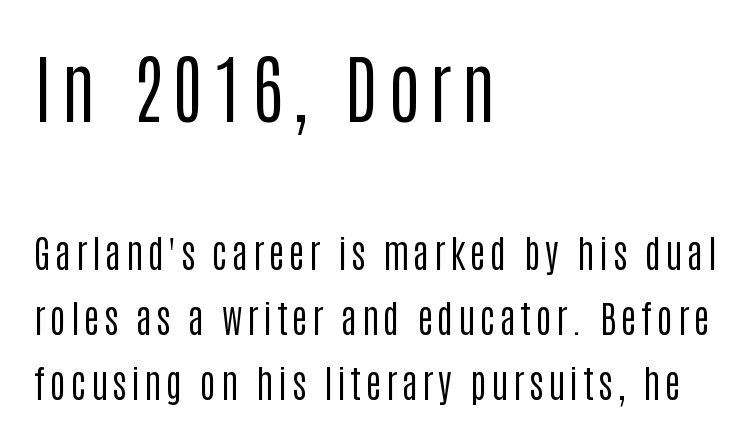
The image shows 76 px regular-weight, condensed sans-serif type, upright; set left-aligned, line spacing 1.72x, not underlined; the first (top) block is 2.0x larger; low stroke contrast and a large x-height.
